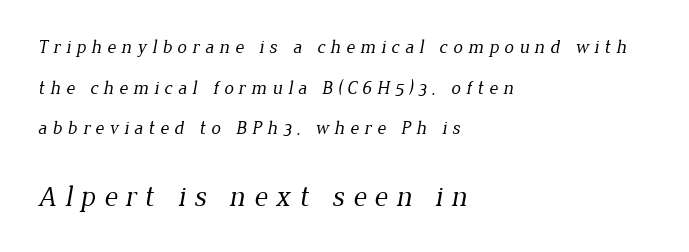
{"serif": "yes", "bold": "no", "weight": "regular", "width": "normal", "stroke_contrast": "low", "x_height": "medium", "monospaced": "no", "underline": "no", "align": "left", "line_spacing": "loose", "line_spacing_ratio": 2.14, "letter_spacing": "wide", "letter_spacing_em": 0.28, "larger_block": "second", "size_ratio": 1.53, "glyph_px": 29}
